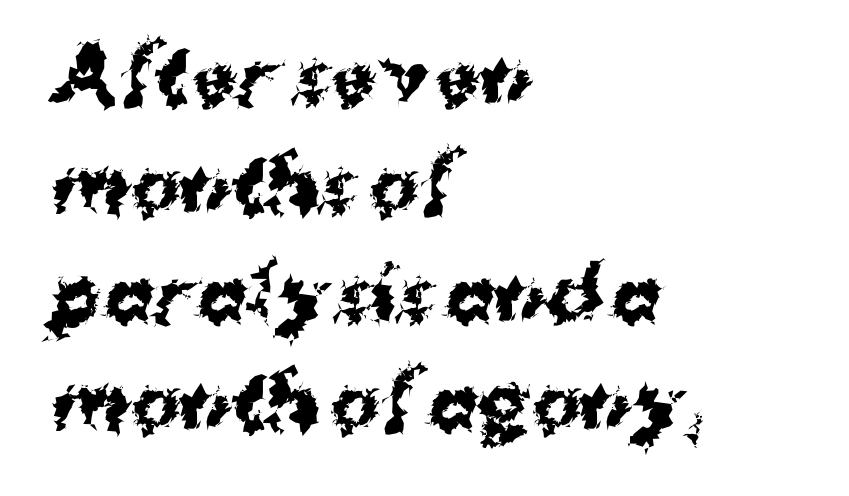
{"serif": "no", "bold": "yes", "weight": "bold", "width": "normal", "stroke_contrast": "medium", "x_height": "medium", "monospaced": "no", "underline": "no", "align": "left", "line_spacing": "normal", "line_spacing_ratio": 1.47, "letter_spacing": "normal", "letter_spacing_em": 0.0, "glyph_px": 74}
